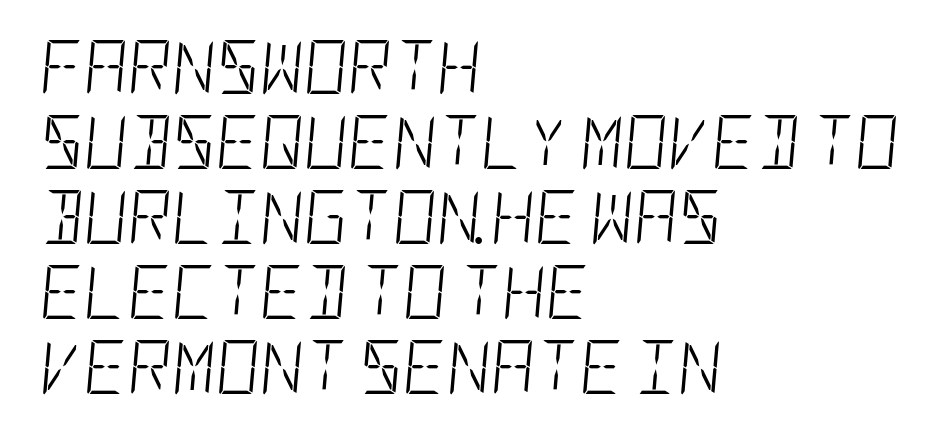
The image shows 54 px light, condensed type, italic (leaning right); set left-aligned, normal line spacing (1.39x), normal letter spacing, not underlined; low stroke contrast and a large x-height.
